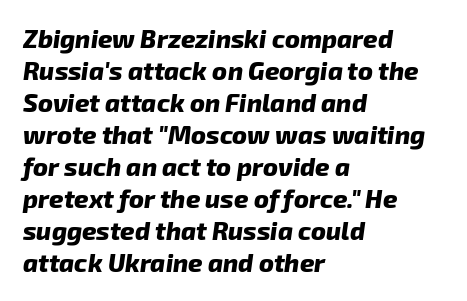
The image shows 25 px bold type, italic (leaning right); set left-aligned, normal line spacing (1.28x), normal letter spacing, not underlined.
